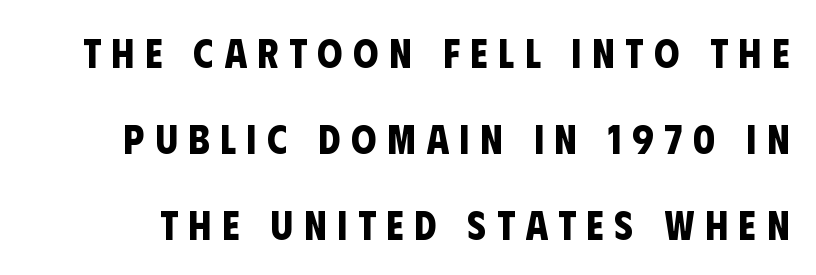
{"serif": "no", "bold": "yes", "weight": "bold", "width": "condensed", "stroke_contrast": "low", "x_height": "large", "monospaced": "no", "underline": "no", "line_spacing": "loose", "line_spacing_ratio": 2.15, "letter_spacing": "wide", "letter_spacing_em": 0.27, "glyph_px": 40}
